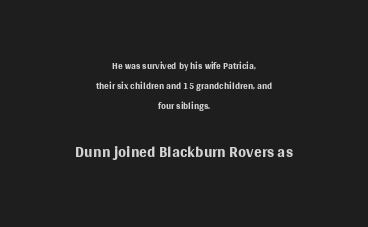
The image shows 23 px text type, upright; set centered, normal line spacing (1.43x), normal letter spacing, not underlined; the second (bottom) block is 1.64x larger.
